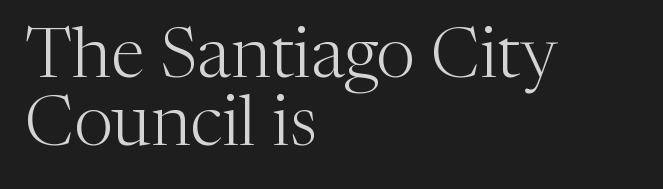
{"serif": "yes", "italic": "no", "bold": "no", "weight": "light", "width": "normal", "stroke_contrast": "medium", "x_height": "medium", "monospaced": "no", "underline": "no", "align": "left", "line_spacing": "tight", "line_spacing_ratio": 0.97, "letter_spacing": "normal", "letter_spacing_em": 0.0, "glyph_px": 70}
